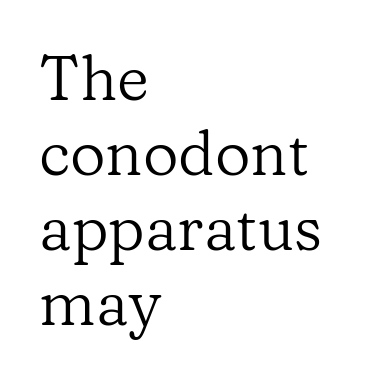
{"serif": "yes", "italic": "no", "bold": "no", "weight": "regular", "width": "normal", "stroke_contrast": "low", "x_height": "medium", "monospaced": "no", "underline": "no", "align": "left", "line_spacing_ratio": 1.21, "letter_spacing": "normal", "letter_spacing_em": 0.0, "glyph_px": 62}
